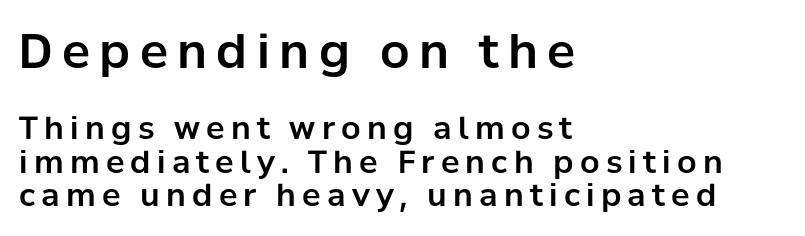
Does the bottom block carry the larger type? No, the top block does. Nope, no serifs anywhere on these letters. Do the characters align in a grid? No, the font is proportional. Unmarked baselines from the first word to the last. Short and long lines alike share a common starting point at left.
